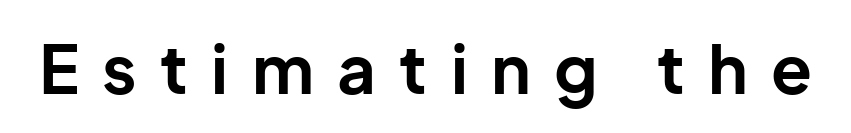
The image shows 67 px bold sans-serif type, upright; set unusually wide letter spacing (+0.35 em), not underlined; low stroke contrast and a medium x-height.
